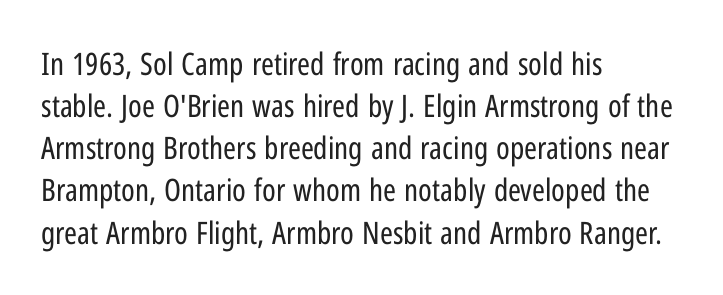
Q: Is the text bold? A: No.
Q: Is the text italic (slanted)? A: No, it is upright.
Q: Is the typeface a serif or a sans-serif typeface? A: Sans-serif.
Q: Is the text underlined? A: No.
Q: How is the paragraph aligned? A: Left-aligned.
Q: Is the spacing between letters normal or unusually wide? A: Normal.
Q: Is the spacing between lines tight, normal or loose? A: Normal.
Q: Width (condensed, normal, or wide)? A: Condensed.
Q: Stroke contrast? A: Low.
Q: x-height? A: Medium.
Q: Monospaced? A: No.
